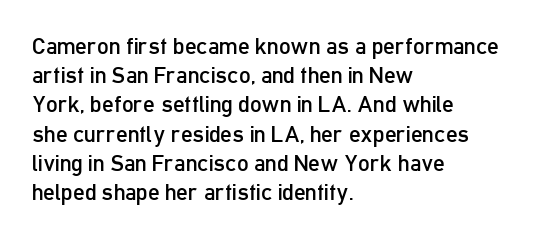
Nothing unusual about the tracking: characters are spaced as the font intends. Caption: multi-line text, flush left, ragged right. How would I describe the line gaps? Plain and ordinary. Unbolded letterforms with no extra heft.
